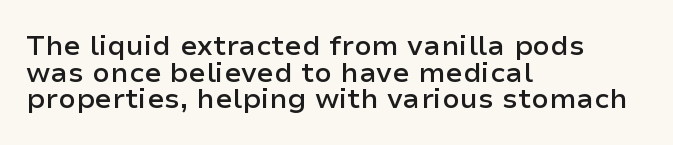
{"serif": "no", "italic": "no", "bold": "semi", "weight": "semibold", "width": "normal", "stroke_contrast": "low", "x_height": "medium", "monospaced": "no", "underline": "no", "align": "left", "line_spacing": "tight", "line_spacing_ratio": 0.95, "letter_spacing": "normal", "letter_spacing_em": 0.0, "glyph_px": 28}
